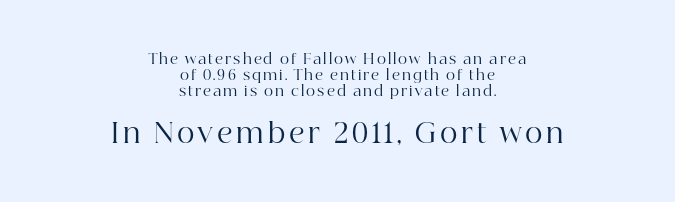
The image shows 27 px text type, upright; set centered, tight line spacing (1.13x), not underlined; the second (bottom) block is 1.93x larger.
